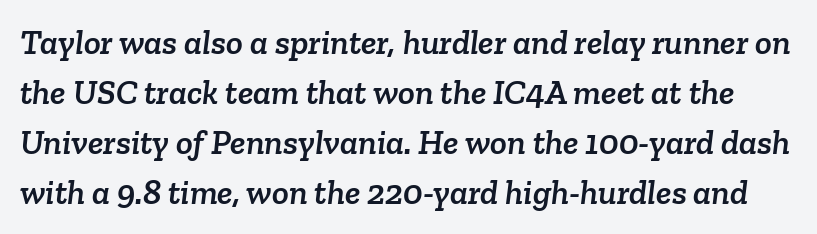
Q: Is the typeface a serif or a sans-serif typeface? A: Serif.
Q: Is the text underlined? A: No.
Q: Is the spacing between letters normal or unusually wide? A: Normal.
Q: Is the spacing between lines tight, normal or loose? A: Normal.
Q: Width (condensed, normal, or wide)? A: Normal.
Q: Stroke contrast? A: Low.
Q: x-height? A: Medium.
Q: Monospaced? A: No.
